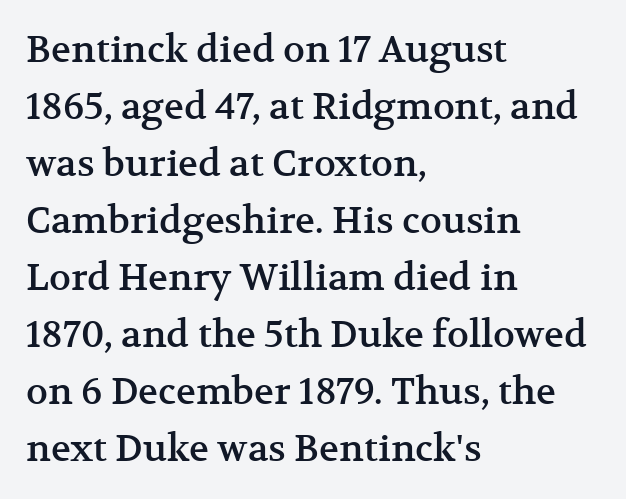
{"serif": "yes", "italic": "no", "width": "normal", "stroke_contrast": "medium", "x_height": "medium", "monospaced": "no", "underline": "no", "align": "left", "line_spacing": "normal", "line_spacing_ratio": 1.54, "letter_spacing": "normal", "letter_spacing_em": 0.0, "glyph_px": 37}
